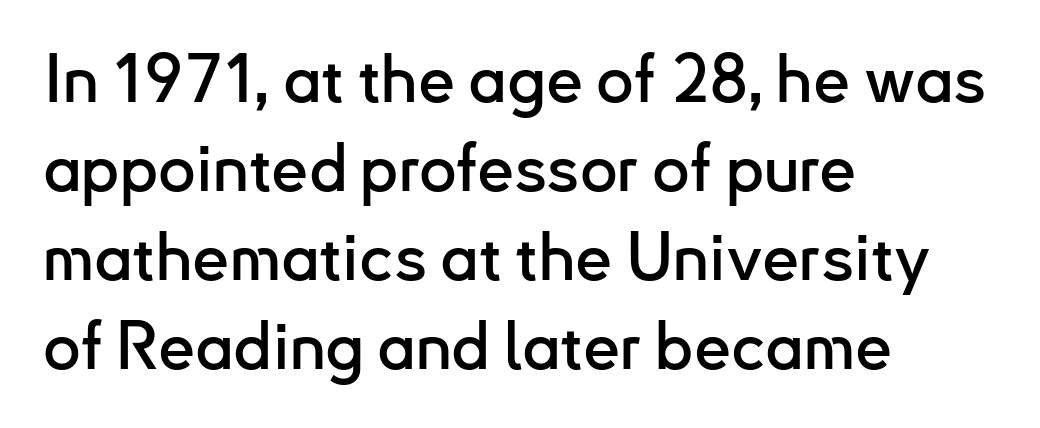
The image shows 66 px sans-serif type, upright; set left-aligned, normal line spacing (1.35x), normal letter spacing, not underlined; low stroke contrast and a small x-height.
